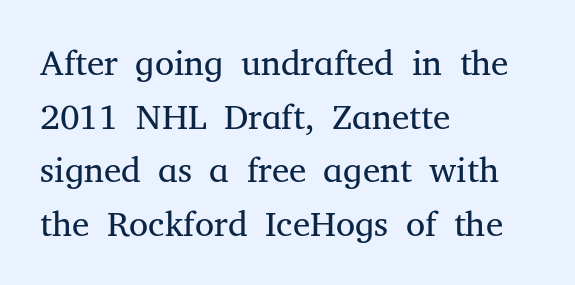
Q: Is the text bold? A: No.
Q: Is the text italic (slanted)? A: No, it is upright.
Q: Is the typeface a serif or a sans-serif typeface? A: Serif.
Q: Is the text underlined? A: No.
Q: How is the paragraph aligned? A: Left-aligned.
Q: Is the spacing between letters normal or unusually wide? A: Normal.
Q: Is the spacing between lines tight, normal or loose? A: Normal.
Q: Width (condensed, normal, or wide)? A: Normal.
Q: Stroke contrast? A: Medium.
Q: x-height? A: Medium.
Q: Monospaced? A: No.
